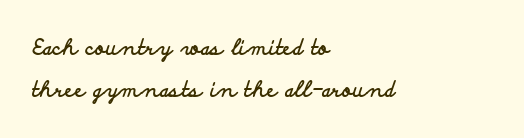
{"bold": "yes", "underline": "no", "align": "left", "line_spacing": "loose", "line_spacing_ratio": 1.99, "letter_spacing": "normal", "letter_spacing_em": 0.0, "glyph_px": 21}
